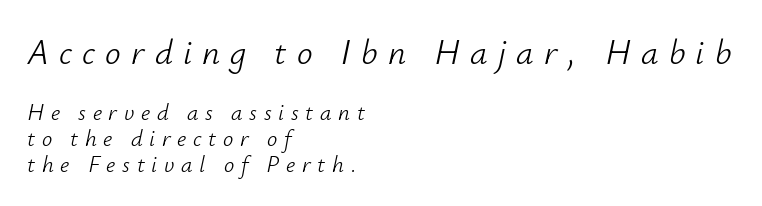
The image shows 35 px light type, italic (leaning right); set left-aligned, tight line spacing (1.13x), unusually wide letter spacing (+0.29 em), not underlined; the first (top) block is 1.52x larger; low stroke contrast and a small x-height.
